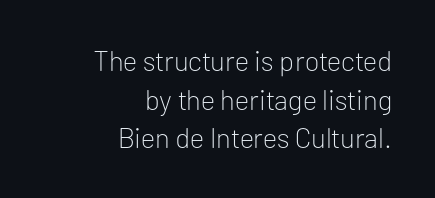
{"serif": "no", "italic": "no", "bold": "no", "weight": "light", "width": "normal", "stroke_contrast": "low", "x_height": "medium", "monospaced": "no", "underline": "no", "align": "right", "line_spacing": "normal", "line_spacing_ratio": 1.38, "letter_spacing": "normal", "letter_spacing_em": 0.0, "glyph_px": 28}
